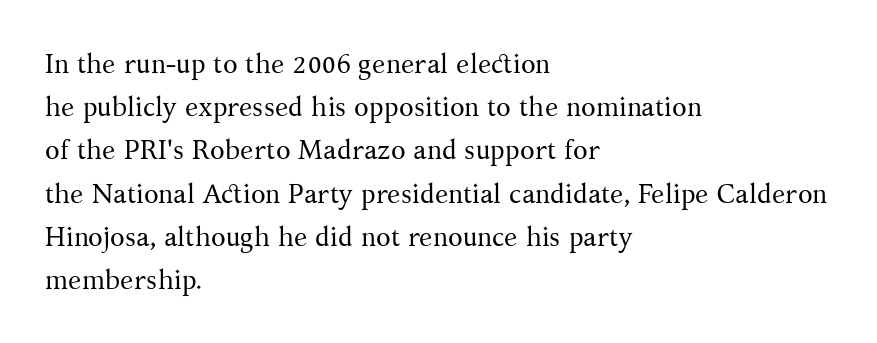
Q: Is the text bold? A: No.
Q: Is the text italic (slanted)? A: No, it is upright.
Q: Is the text underlined? A: No.
Q: How is the paragraph aligned? A: Left-aligned.
Q: Is the spacing between letters normal or unusually wide? A: Normal.
Q: Is the spacing between lines tight, normal or loose? A: Normal.
